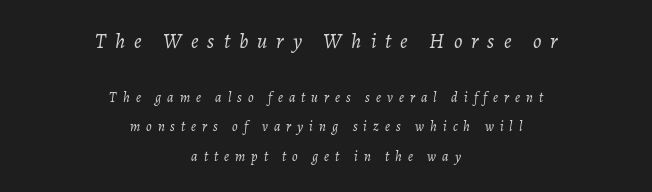
The image shows 21 px text type, italic (leaning right); set centered, loose line spacing (2.1x), unusually wide letter spacing (+0.43 em), not underlined; the first (top) block is 1.5x larger.
